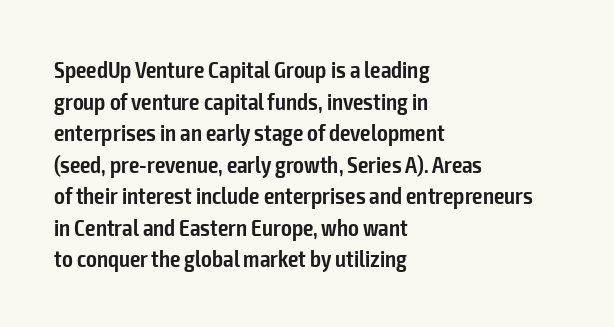
Q: Is the text bold? A: Semi-bold.
Q: Is the text italic (slanted)? A: No, it is upright.
Q: Is the text underlined? A: No.
Q: How is the paragraph aligned? A: Left-aligned.
Q: Is the spacing between letters normal or unusually wide? A: Normal.
Q: Is the spacing between lines tight, normal or loose? A: Normal.
